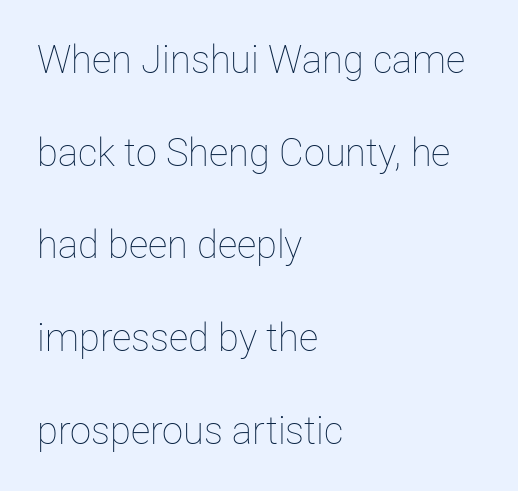
The image shows 38 px thin type, upright; set left-aligned, loose line spacing (2.44x), normal letter spacing, not underlined; low stroke contrast and a medium x-height.
